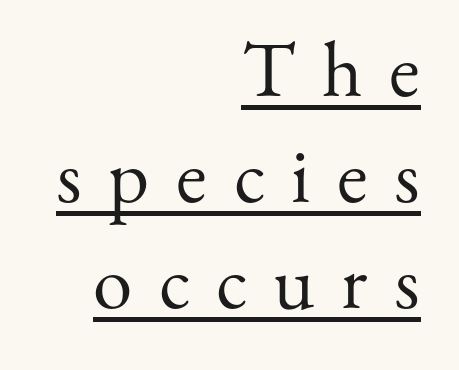
{"serif": "yes", "italic": "no", "bold": "no", "weight": "regular", "width": "normal", "stroke_contrast": "medium", "x_height": "small", "monospaced": "no", "underline": "yes", "align": "right", "line_spacing": "normal", "line_spacing_ratio": 1.34, "letter_spacing": "wide", "letter_spacing_em": 0.34, "glyph_px": 79}
